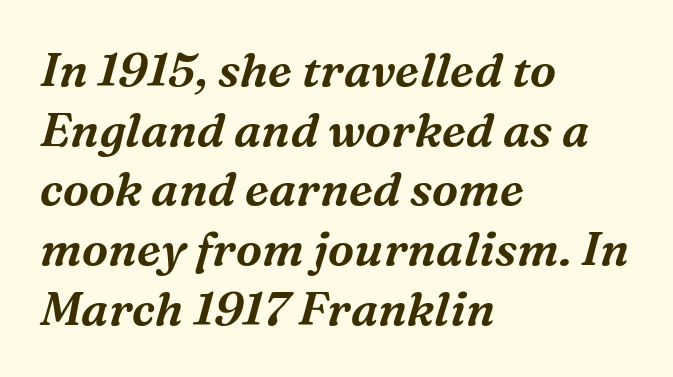
{"serif": "yes", "italic": "yes", "lean": "right", "slant_degrees": 16, "width": "normal", "stroke_contrast": "medium", "x_height": "medium", "monospaced": "no", "underline": "no", "align": "left", "line_spacing": "normal", "line_spacing_ratio": 1.27, "letter_spacing": "normal", "letter_spacing_em": 0.0, "glyph_px": 47}
